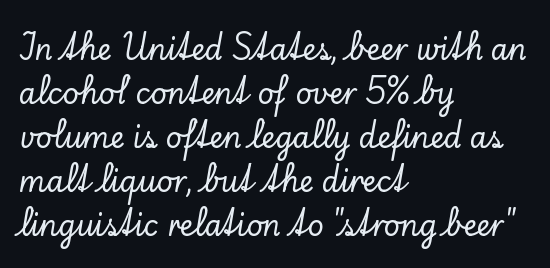
Q: Is the text italic (slanted)? A: Yes.
Q: Is the typeface a serif or a sans-serif typeface? A: Serif.
Q: Is the text underlined? A: No.
Q: How is the paragraph aligned? A: Left-aligned.
Q: Is the spacing between letters normal or unusually wide? A: Normal.
Q: Is the spacing between lines tight, normal or loose? A: Normal.
Q: Width (condensed, normal, or wide)? A: Normal.
Q: Stroke contrast? A: Low.
Q: x-height? A: Small.
Q: Monospaced? A: No.
